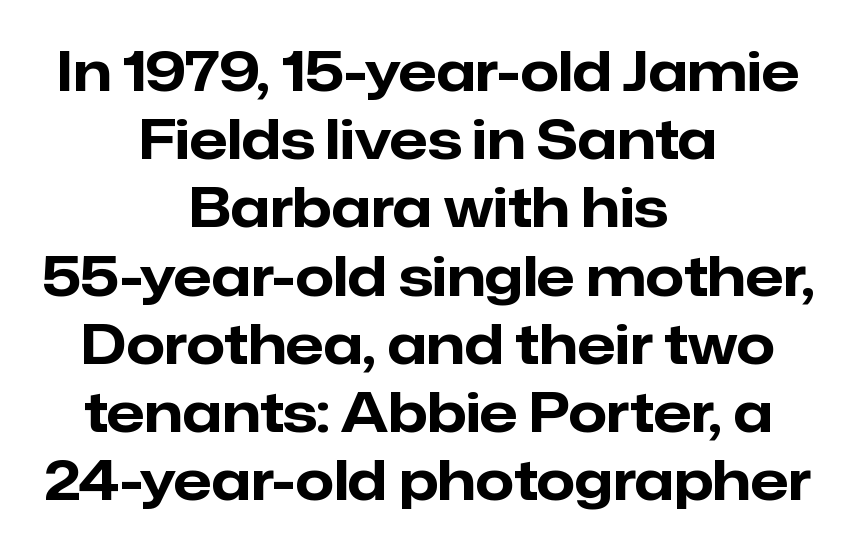
{"serif": "no", "italic": "no", "bold": "yes", "weight": "bold", "width": "normal", "stroke_contrast": "low", "x_height": "medium", "monospaced": "no", "underline": "no", "align": "center", "line_spacing_ratio": 1.24, "letter_spacing": "normal", "letter_spacing_em": 0.0, "glyph_px": 55}
